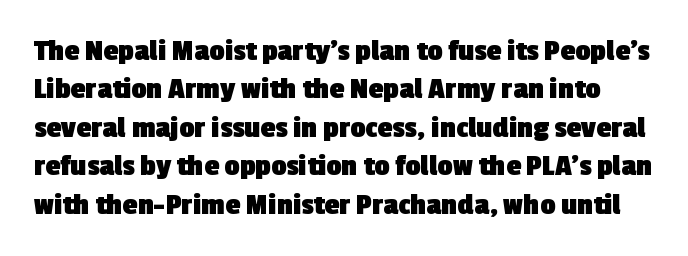
Q: Is the text bold? A: Yes.
Q: Is the typeface a serif or a sans-serif typeface? A: Sans-serif.
Q: Is the text underlined? A: No.
Q: Is the spacing between letters normal or unusually wide? A: Normal.
Q: Is the spacing between lines tight, normal or loose? A: Normal.
Q: Width (condensed, normal, or wide)? A: Normal.
Q: x-height? A: Medium.
Q: Monospaced? A: No.
